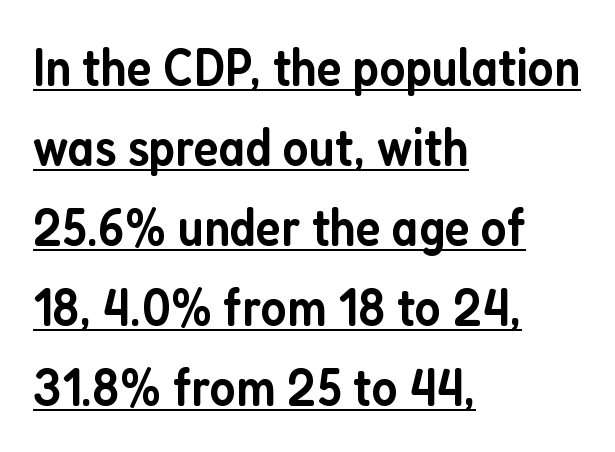
Here the designer chose a conventional face with non-uniform glyph widths. Notice how the stems are strictly vertical — no italics here. This is the in-between weight designers call semibold or demi. The space between consecutive lines is moderate.
